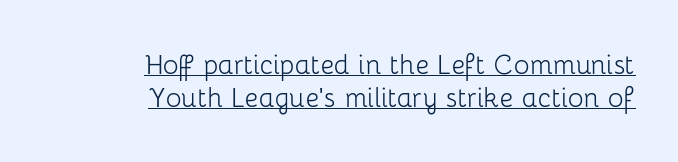
Q: Is the text bold? A: No.
Q: Is the text italic (slanted)? A: No, it is upright.
Q: Is the typeface a serif or a sans-serif typeface? A: Sans-serif.
Q: Is the text underlined? A: Yes.
Q: How is the paragraph aligned? A: Right-aligned.
Q: Is the spacing between letters normal or unusually wide? A: Normal.
Q: Is the spacing between lines tight, normal or loose? A: Tight.
Q: Width (condensed, normal, or wide)? A: Normal.
Q: Stroke contrast? A: Low.
Q: x-height? A: Medium.
Q: Monospaced? A: No.
